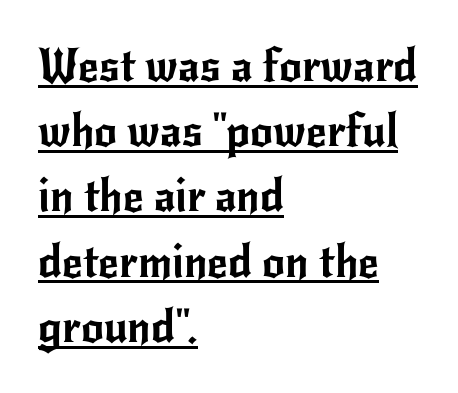
The image shows 45 px sans-serif type, upright; set left-aligned, normal line spacing (1.45x), normal letter spacing, underlined; low stroke contrast and a small x-height.
